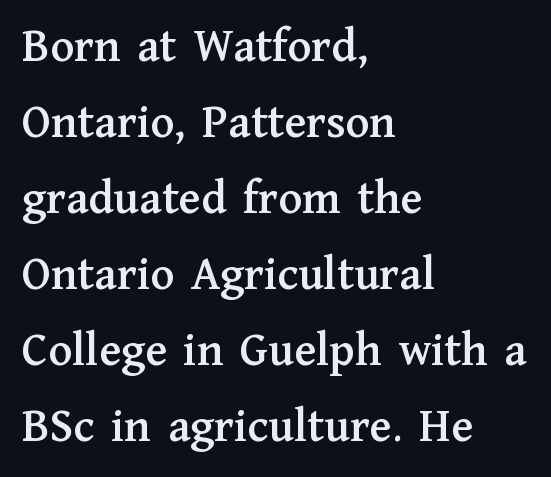
Q: Is the text italic (slanted)? A: No, it is upright.
Q: Is the typeface a serif or a sans-serif typeface? A: Serif.
Q: Is the text underlined? A: No.
Q: How is the paragraph aligned? A: Left-aligned.
Q: Is the spacing between letters normal or unusually wide? A: Normal.
Q: Is the spacing between lines tight, normal or loose? A: Normal.
Q: Width (condensed, normal, or wide)? A: Normal.
Q: Stroke contrast? A: Medium.
Q: x-height? A: Medium.
Q: Monospaced? A: No.
